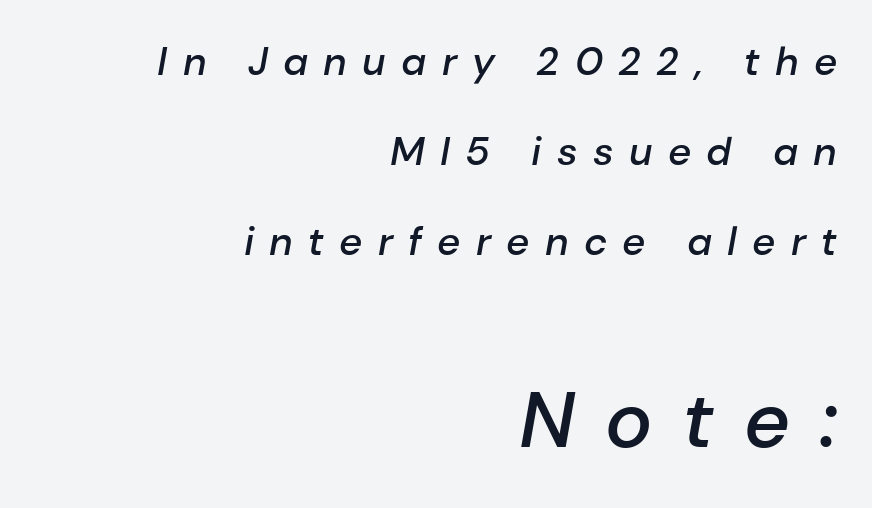
{"italic": "yes", "lean": "right", "slant_degrees": 10, "bold": "semi", "weight": "semibold", "width": "normal", "stroke_contrast": "low", "x_height": "medium", "monospaced": "no", "underline": "no", "align": "right", "line_spacing": "loose", "line_spacing_ratio": 2.25, "letter_spacing": "wide", "letter_spacing_em": 0.38, "larger_block": "second", "size_ratio": 1.98, "glyph_px": 79}
